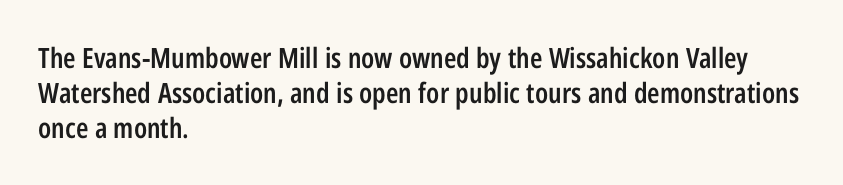
The image shows 28 px semibold, condensed sans-serif type, upright; set left-aligned, normal line spacing (1.25x), normal letter spacing, not underlined; low stroke contrast and a medium x-height.
